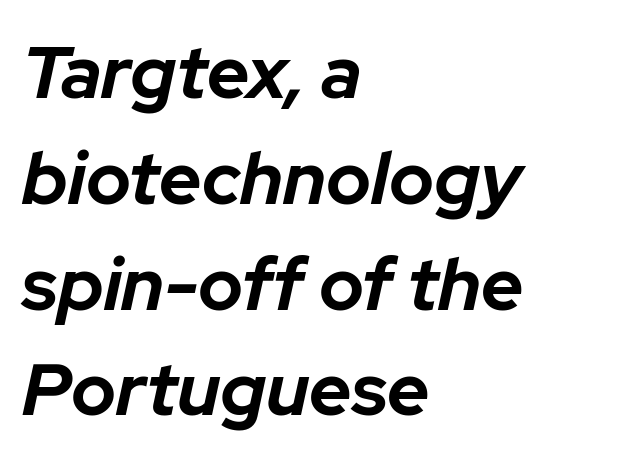
{"italic": "yes", "lean": "right", "slant_degrees": 12, "bold": "yes", "weight": "bold", "width": "normal", "stroke_contrast": "low", "x_height": "medium", "monospaced": "no", "underline": "no", "align": "left", "line_spacing": "normal", "line_spacing_ratio": 1.43, "letter_spacing": "normal", "letter_spacing_em": 0.0, "glyph_px": 74}
